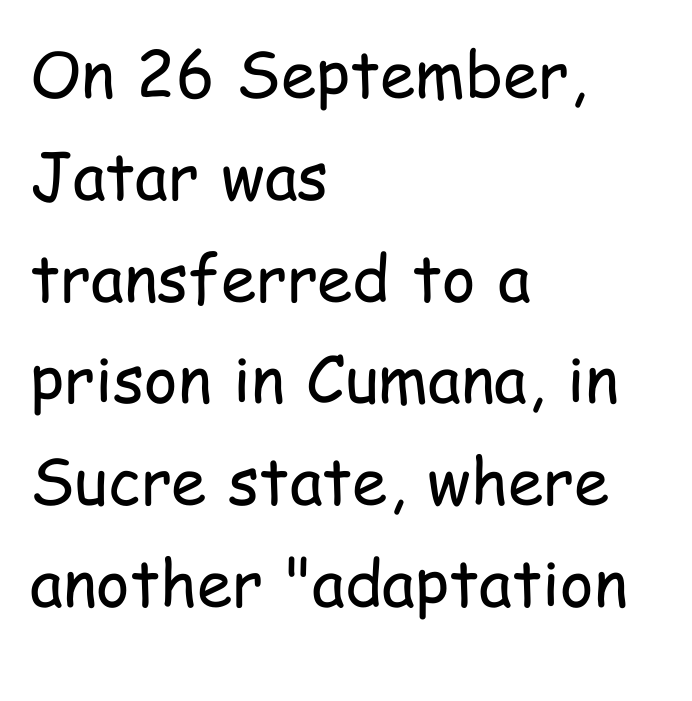
The image shows 64 px regular-weight, condensed sans-serif type, upright; set left-aligned, normal line spacing (1.59x), normal letter spacing, not underlined; low stroke contrast and a medium x-height.
